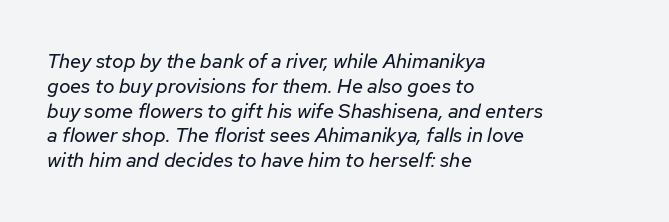
The image shows 20 px text type, italic (leaning right); set left-aligned, line spacing 1.24x, normal letter spacing, not underlined.
